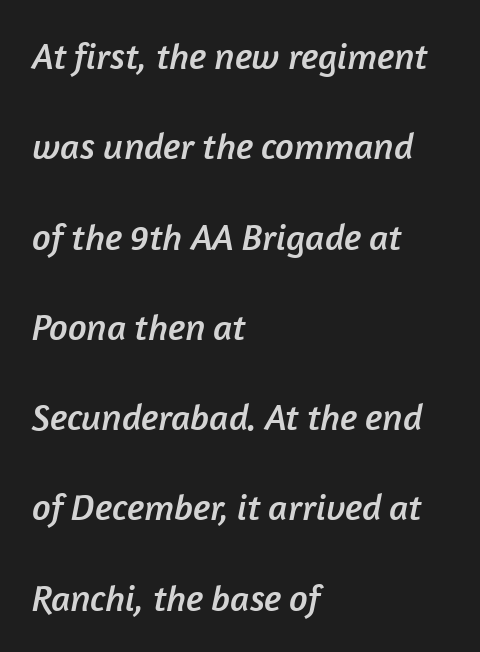
Q: Is the typeface a serif or a sans-serif typeface? A: Sans-serif.
Q: Is the text underlined? A: No.
Q: How is the paragraph aligned? A: Left-aligned.
Q: Is the spacing between letters normal or unusually wide? A: Normal.
Q: Is the spacing between lines tight, normal or loose? A: Loose.
Q: Width (condensed, normal, or wide)? A: Normal.
Q: Stroke contrast? A: Low.
Q: x-height? A: Medium.
Q: Monospaced? A: No.
